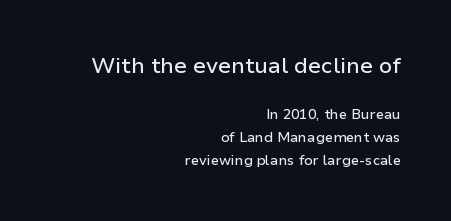
The space between consecutive lines is moderate. Line ends are locked; line starts wander. Characters follow at the spacing the type designer built in. Italic: no, the glyphs are upright roman.
